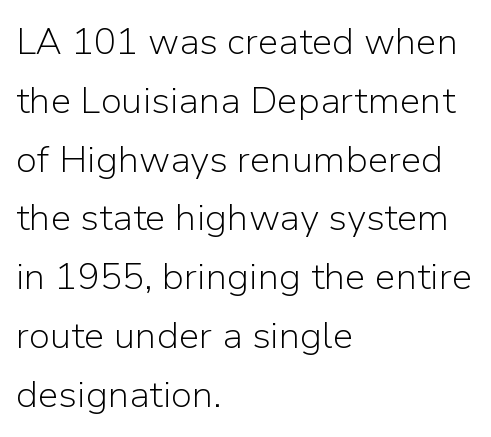
Posture: upright roman. All the whitespace from short lines collects on the right. Weight class: somewhere from thin through regular. The letters advance in unequal steps, a hallmark of proportional type.
